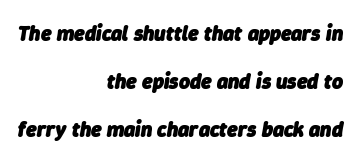
{"italic": "yes", "lean": "right", "slant_degrees": 9, "bold": "yes", "underline": "no", "align": "right", "line_spacing": "loose", "line_spacing_ratio": 2.29, "letter_spacing": "normal", "letter_spacing_em": 0.0, "glyph_px": 21}
